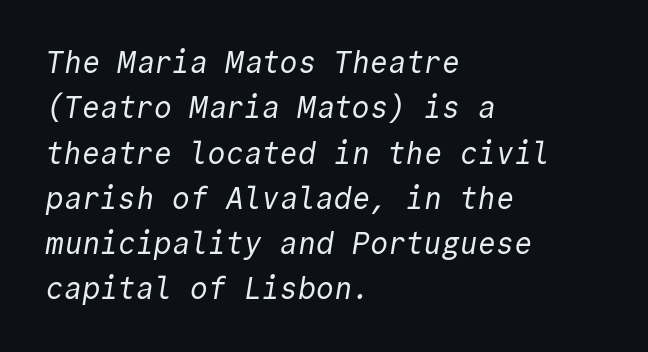
{"serif": "no", "bold": "no", "weight": "regular", "width": "normal", "x_height": "medium", "monospaced": "yes", "underline": "no", "align": "left", "line_spacing": "normal", "line_spacing_ratio": 1.51, "letter_spacing": "normal", "letter_spacing_em": 0.0, "glyph_px": 30}
